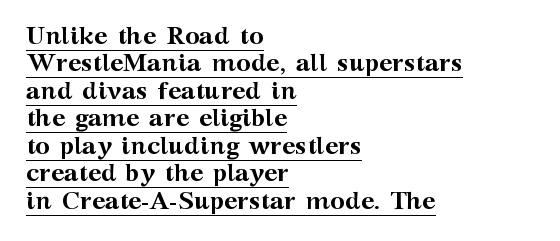
{"italic": "no", "bold": "yes", "underline": "yes", "align": "left", "line_spacing": "tight", "line_spacing_ratio": 1.1, "letter_spacing": "normal", "letter_spacing_em": 0.0, "glyph_px": 25}
